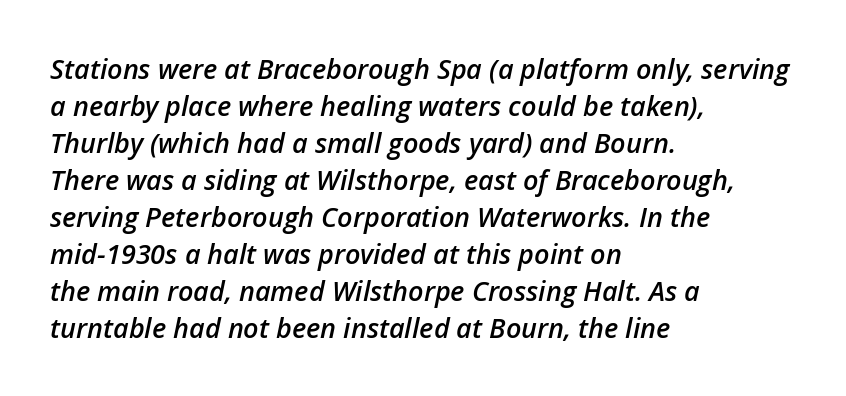
This sample uses plain, unmodified letter spacing. Casual observation: everything's shoved over to the left. The rendering applies a slant to the glyphs. Evenly set lines give the paragraph a standard silhouette. Check under the words: just untouched page. Emphasis by weight is partial: semibold.
